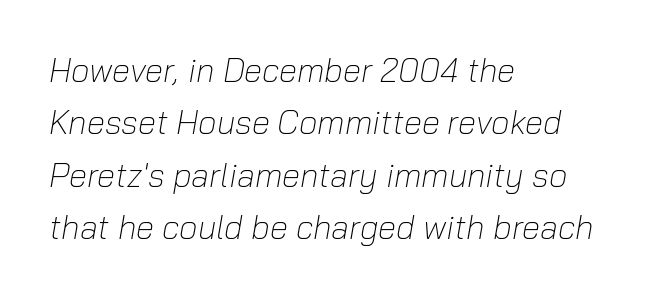
{"italic": "yes", "lean": "right", "slant_degrees": 10, "bold": "no", "weight": "light", "width": "normal", "stroke_contrast": "low", "x_height": "medium", "monospaced": "no", "underline": "no", "align": "left", "line_spacing": "normal", "line_spacing_ratio": 1.59, "letter_spacing": "normal", "letter_spacing_em": 0.0, "glyph_px": 33}
